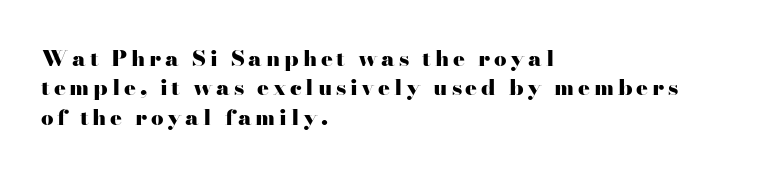
{"italic": "no", "bold": "yes", "underline": "no", "align": "left", "line_spacing": "normal", "line_spacing_ratio": 1.34, "glyph_px": 22}
